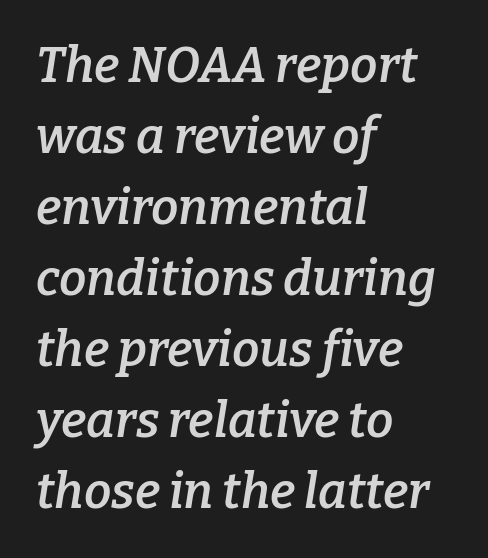
The image shows 49 px semibold serif type, italic (leaning right); set left-aligned, normal line spacing (1.45x), normal letter spacing, not underlined; low stroke contrast and a medium x-height.
